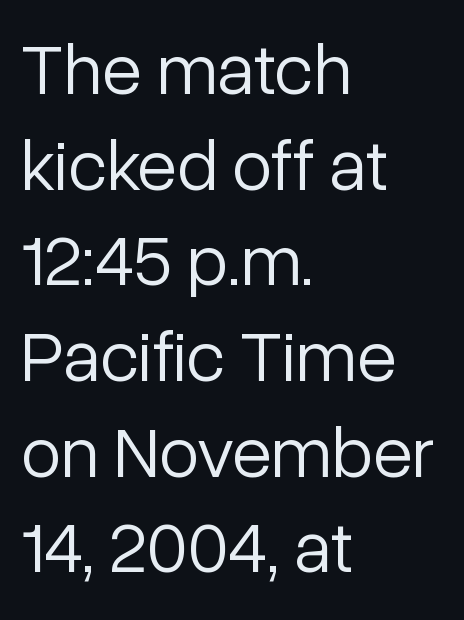
This sample keeps an unexceptional amount of space between lines. Note: no serifs on the glyphs. Compared with a centered layout, this one pins lines to the left instead. The face used here is proportionally spaced, like ordinary book or web type. There is no visible air inserted between adjacent glyphs. Descender tails drop into unmarked territory.
